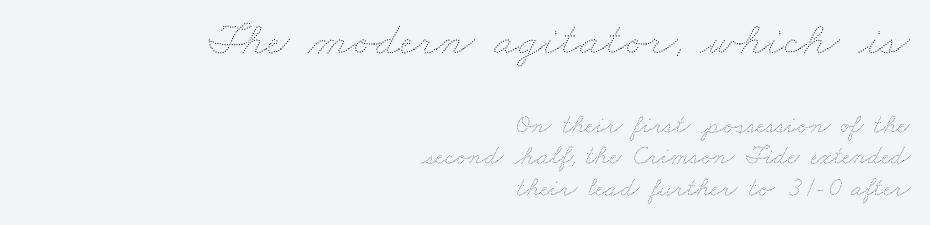
The image shows 48 px thin, wide type; set right-aligned, line spacing 1.16x, normal letter spacing, not underlined; the first (top) block is 1.78x larger; medium stroke contrast and a small x-height.
